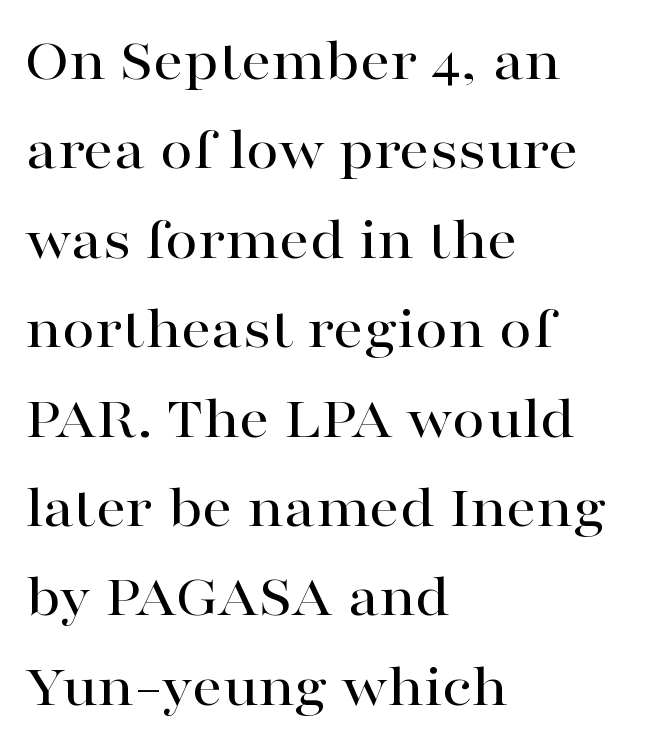
{"serif": "yes", "italic": "no", "width": "wide", "stroke_contrast": "high", "x_height": "medium", "monospaced": "no", "underline": "no", "align": "left", "line_spacing": "normal", "line_spacing_ratio": 1.49, "letter_spacing": "normal", "letter_spacing_em": 0.0, "glyph_px": 60}
